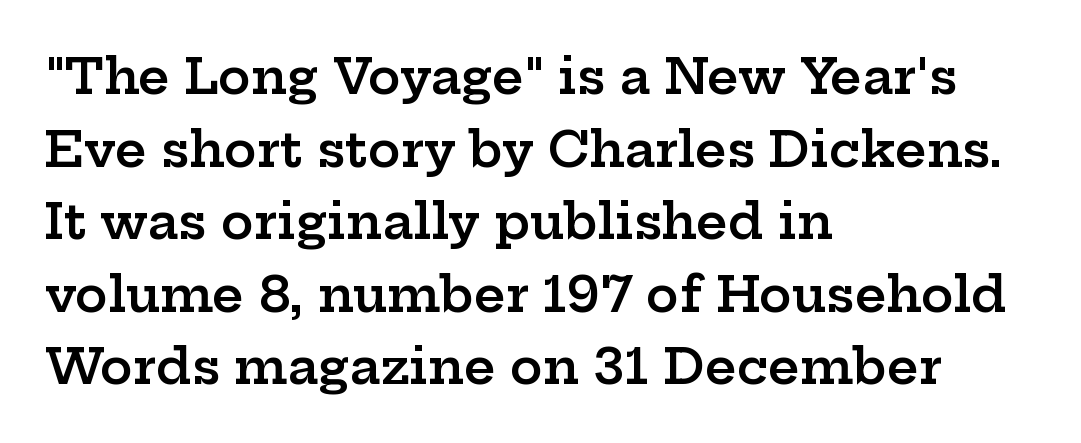
The image shows 49 px semibold, wide serif type, upright; set left-aligned, normal line spacing (1.48x), normal letter spacing, not underlined; low stroke contrast and a medium x-height.
